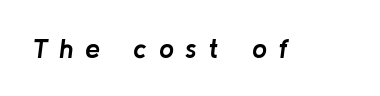
{"italic": "yes", "lean": "right", "slant_degrees": 8, "bold": "yes", "underline": "no", "letter_spacing": "wide", "letter_spacing_em": 0.42, "glyph_px": 27}
